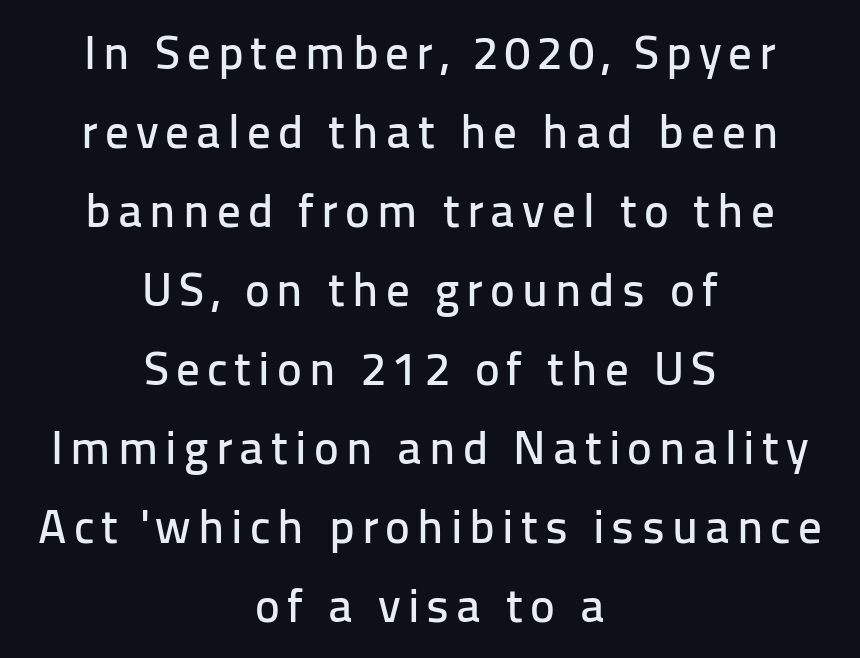
{"serif": "no", "italic": "no", "width": "normal", "stroke_contrast": "low", "x_height": "medium", "monospaced": "no", "underline": "no", "align": "center", "line_spacing": "normal", "line_spacing_ratio": 1.68, "glyph_px": 47}
